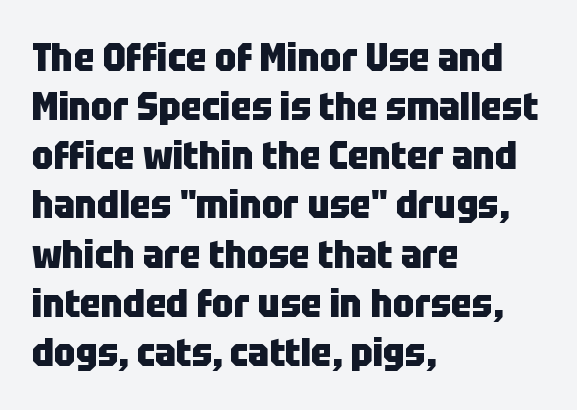
The image shows 39 px heavy, condensed sans-serif type, upright; set left-aligned, normal line spacing (1.26x), normal letter spacing, not underlined; low stroke contrast and a large x-height.
